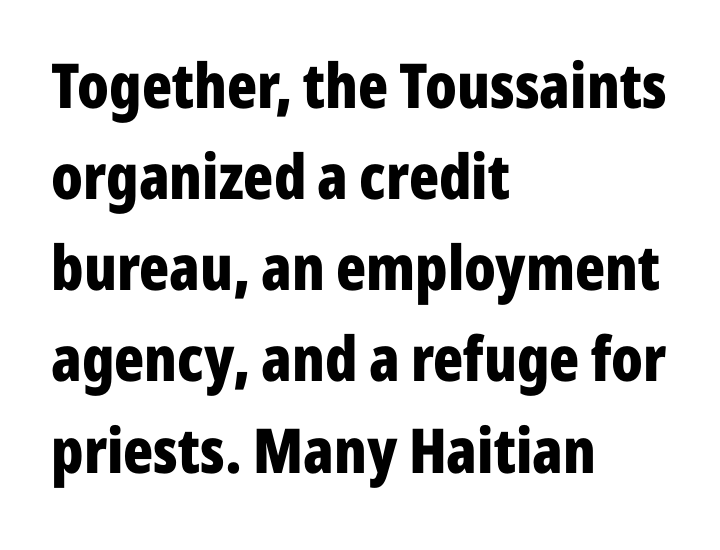
Q: Is the text bold? A: Yes.
Q: Is the text italic (slanted)? A: No, it is upright.
Q: Is the typeface a serif or a sans-serif typeface? A: Sans-serif.
Q: Is the text underlined? A: No.
Q: How is the paragraph aligned? A: Left-aligned.
Q: Is the spacing between letters normal or unusually wide? A: Normal.
Q: Is the spacing between lines tight, normal or loose? A: Normal.
Q: Width (condensed, normal, or wide)? A: Condensed.
Q: Stroke contrast? A: Low.
Q: x-height? A: Medium.
Q: Monospaced? A: No.
